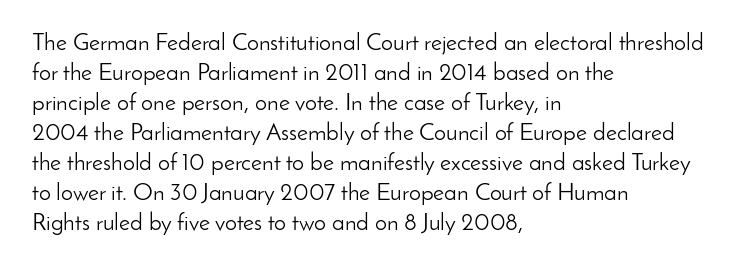
Honestly, there is no underline to notice here at all. The font's upright variant was chosen for this text. Horizontally, the lines are justified to the leading edge only. Bold? No — there's no thickening of the strokes.
